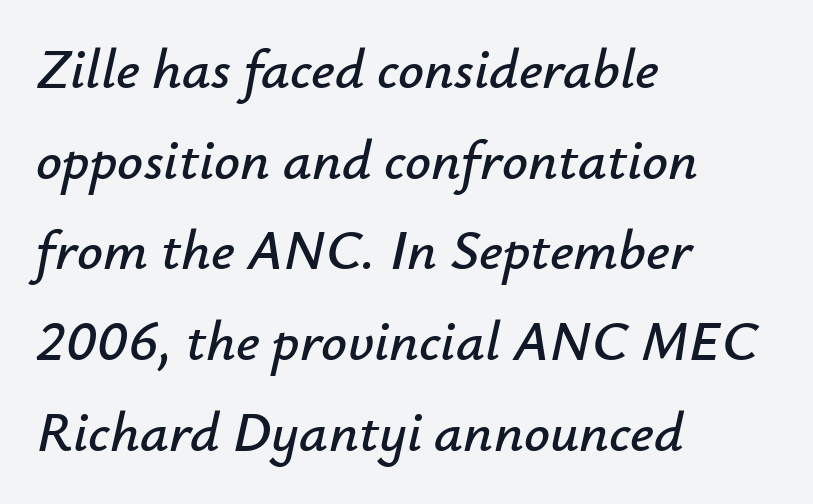
{"italic": "yes", "lean": "right", "slant_degrees": 12, "width": "normal", "stroke_contrast": "low", "x_height": "small", "monospaced": "no", "underline": "no", "align": "left", "line_spacing": "normal", "line_spacing_ratio": 1.59, "letter_spacing": "normal", "letter_spacing_em": 0.0, "glyph_px": 57}
